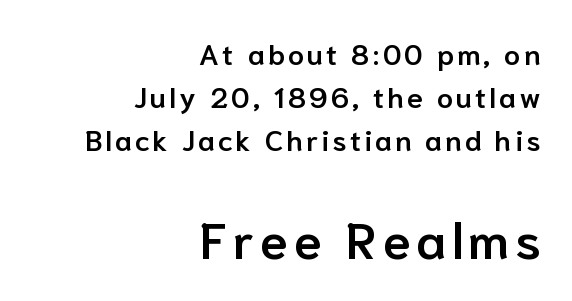
The image shows 51 px semibold sans-serif type, upright; set right-aligned, normal line spacing (1.48x), not underlined; the second (bottom) block is 1.76x larger; low stroke contrast and a medium x-height.
